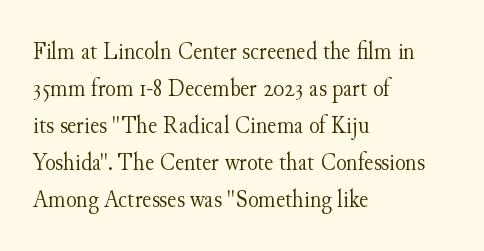
The image shows 25 px text type, upright; set left-aligned, normal line spacing (1.48x), normal letter spacing, not underlined.
